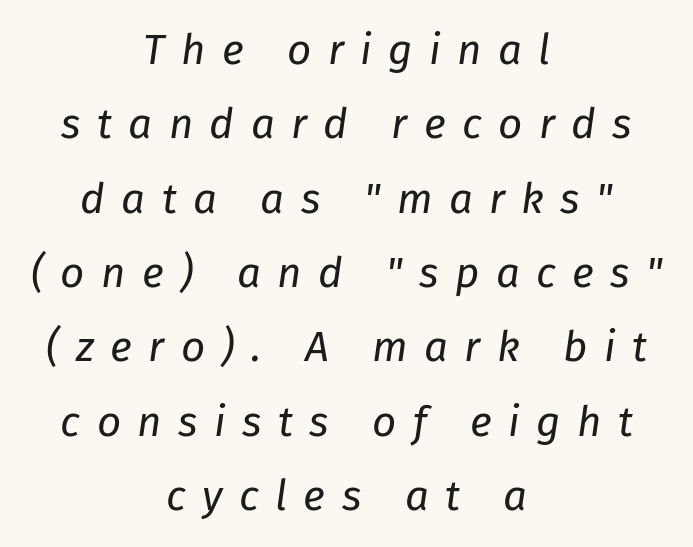
Q: Is the text bold? A: No.
Q: Is the text italic (slanted)? A: Yes, it leans right by about 8 degrees.
Q: Is the text underlined? A: No.
Q: How is the paragraph aligned? A: Centered.
Q: Is the spacing between letters normal or unusually wide? A: Unusually wide.
Q: Width (condensed, normal, or wide)? A: Normal.
Q: Stroke contrast? A: Low.
Q: x-height? A: Medium.
Q: Monospaced? A: No.
